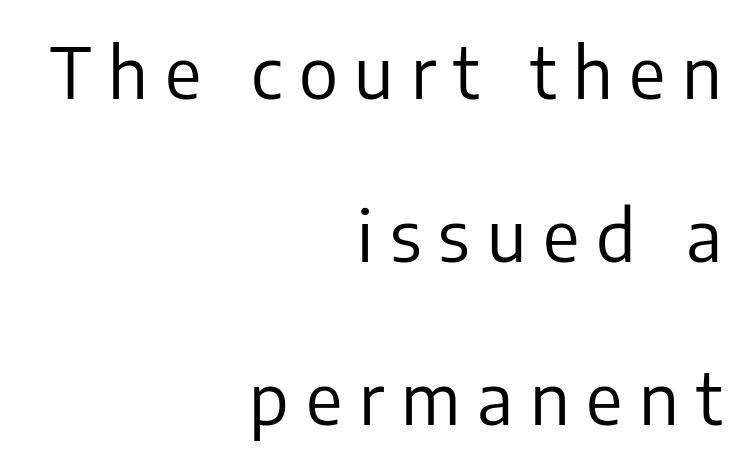
{"serif": "no", "italic": "no", "bold": "no", "weight": "regular", "width": "normal", "stroke_contrast": "low", "x_height": "medium", "monospaced": "no", "underline": "no", "align": "right", "line_spacing": "loose", "line_spacing_ratio": 2.33, "letter_spacing": "wide", "letter_spacing_em": 0.24, "glyph_px": 70}
